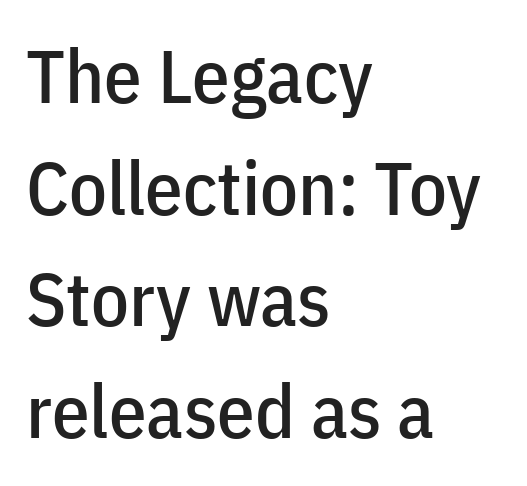
Standard letterfit; no display-style spreading of the glyphs. Underlining? Definitely not there. The axis of the letterforms is exactly vertical. Summary of vertical rhythm: regular, with standard interline spacing.
